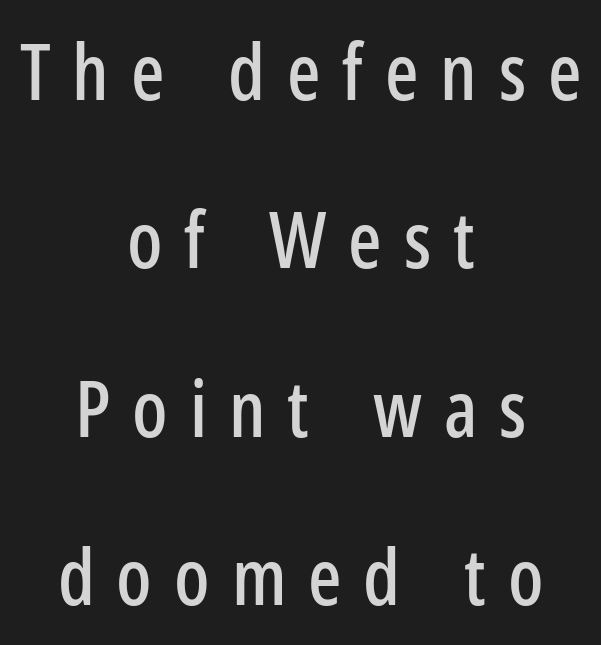
The letters carry no serifs — their stems end cleanly without finishing strokes. A bare baseline throughout the passage. Between one letter and the next there's a generous, obvious gap. The type sits square on the baseline with zero lean. Teacher's note: observe the equal gaps on both sides — that is centered alignment. Reading down the column, the eye jumps a long way to each next line.
